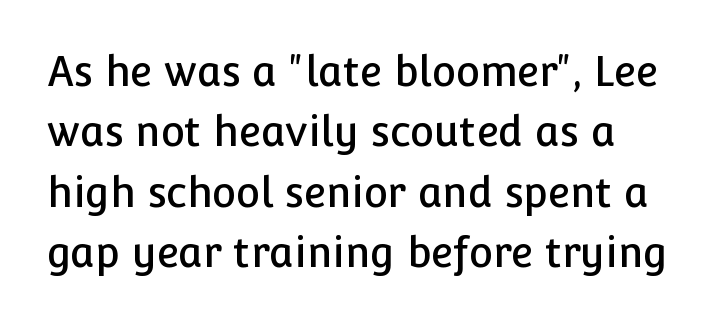
This is sans-serif lettering, the kind often seen on screens and signage. Is there much room between lines? A standard amount, neither cramped nor airy. Each word holds together tightly as a unit, with standard inter-letter gaps. The passage shown is not underscored anywhere. A typesetter would call this proportional, since set widths differ per character.
